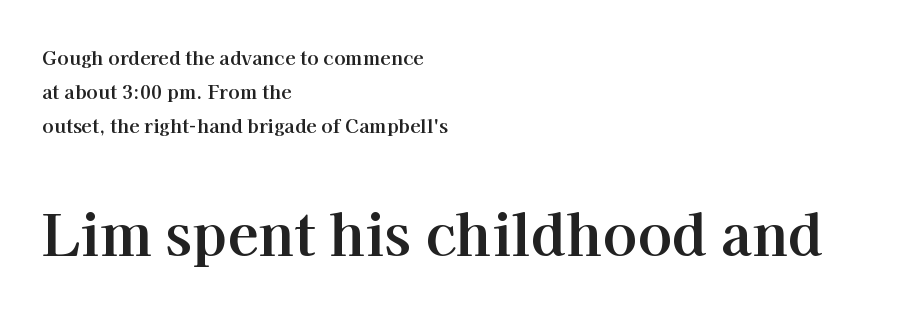
Q: Is the text bold? A: Yes.
Q: Is the text italic (slanted)? A: No, it is upright.
Q: Is the typeface a serif or a sans-serif typeface? A: Serif.
Q: Is the text underlined? A: No.
Q: How is the paragraph aligned? A: Left-aligned.
Q: Is the spacing between letters normal or unusually wide? A: Normal.
Q: Which block of text is set in a larger size, the first (top) or the second (bottom)? A: The second (bottom) one.
Q: Width (condensed, normal, or wide)? A: Normal.
Q: Stroke contrast? A: High.
Q: x-height? A: Medium.
Q: Monospaced? A: No.
